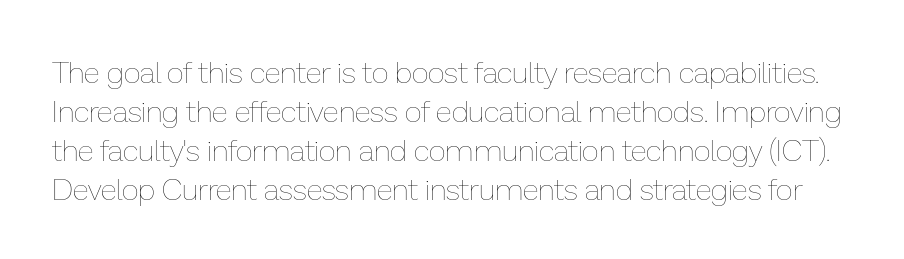
The letterforms sit at book weight or below. This sample uses an upright cut, with every glyph sitting square on the baseline. The passage shown is not underscored anywhere. Glyph-to-glyph distance matches everyday printed text. You could not count columns in this text — the font is proportionally spaced. Baseline-to-baseline distance is the conventional proportion of letter height.
